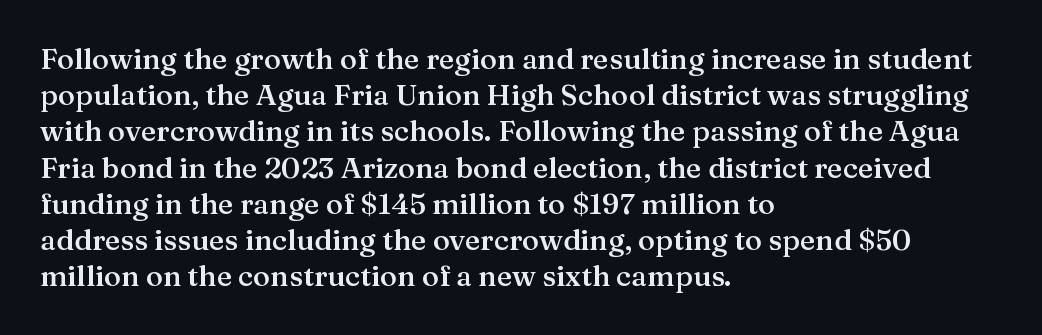
{"serif": "yes", "italic": "no", "bold": "semi", "weight": "semibold", "width": "normal", "stroke_contrast": "medium", "x_height": "medium", "monospaced": "no", "underline": "no", "align": "left", "line_spacing": "normal", "line_spacing_ratio": 1.25, "letter_spacing": "normal", "letter_spacing_em": 0.0, "glyph_px": 29}
